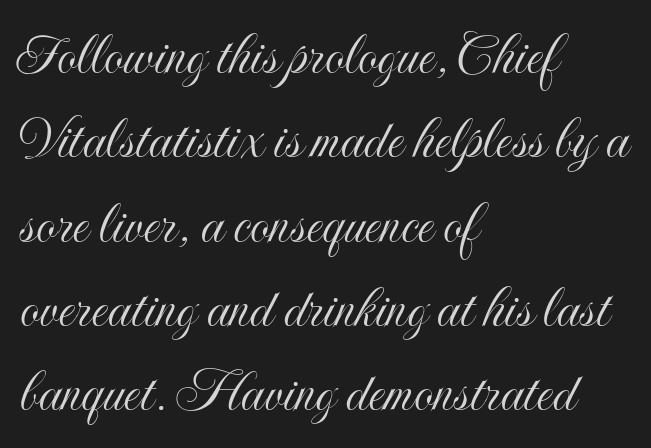
{"width": "condensed", "x_height": "small", "monospaced": "no", "underline": "no", "align": "left", "line_spacing": "normal", "line_spacing_ratio": 1.36, "letter_spacing": "normal", "letter_spacing_em": 0.0, "glyph_px": 62}
